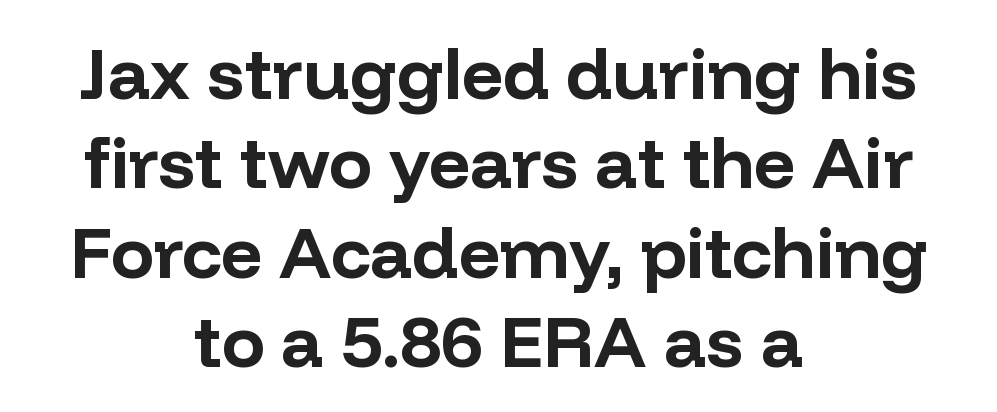
Q: Is the text bold? A: Yes.
Q: Is the text italic (slanted)? A: No, it is upright.
Q: Is the typeface a serif or a sans-serif typeface? A: Sans-serif.
Q: Is the text underlined? A: No.
Q: How is the paragraph aligned? A: Centered.
Q: Is the spacing between letters normal or unusually wide? A: Normal.
Q: Width (condensed, normal, or wide)? A: Normal.
Q: Stroke contrast? A: Low.
Q: x-height? A: Medium.
Q: Monospaced? A: No.
